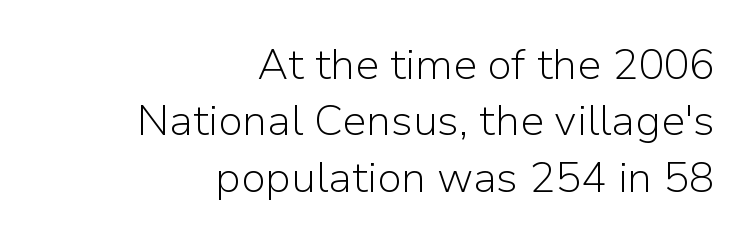
Nothing unusual about the tracking: characters are spaced as the font intends. The type family on display is of the sans-serif kind. One-word summary of the alignment: right. No word sits above an underline. The font is comparable to plain body text, perhaps lighter.
